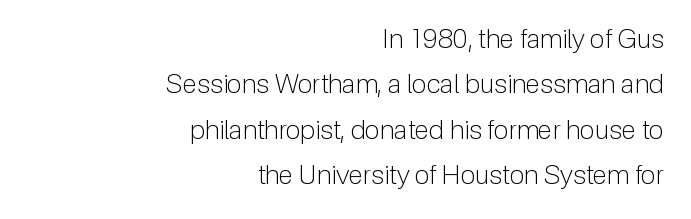
This sample uses an upright cut, with every glyph sitting square on the baseline. Weight: in the light-to-regular range. How are the letters spaced? Ordinarily, with no added tracking. The strip under each line holds only bare page.
